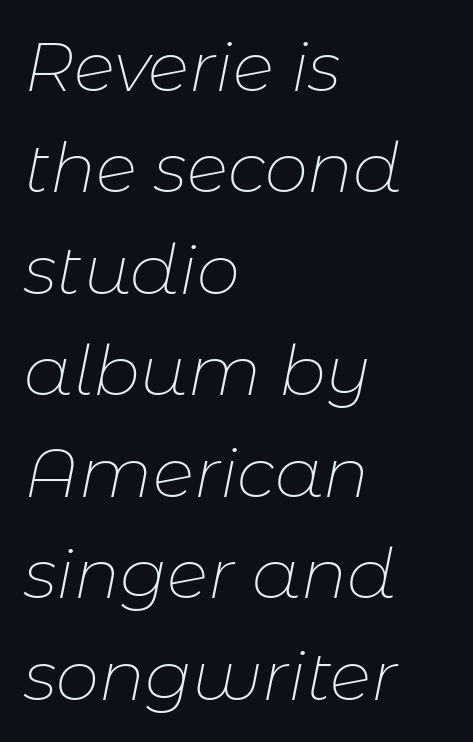
The image shows 69 px thin type, italic (leaning right); set left-aligned, normal line spacing (1.47x), normal letter spacing, not underlined; low stroke contrast and a medium x-height.
